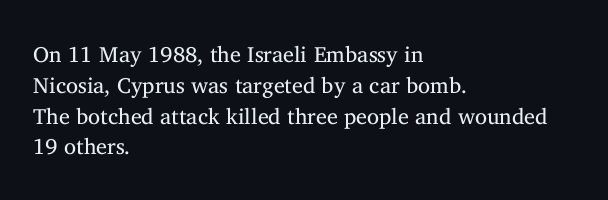
The image shows 22 px text type, upright; set left-aligned, normal line spacing (1.4x), normal letter spacing, not underlined.
